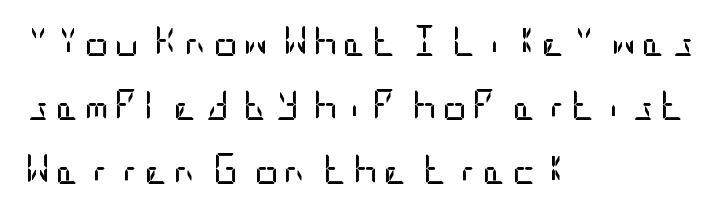
The image shows 31 px regular-weight, condensed sans-serif type, upright; set left-aligned, loose line spacing (2.07x), not underlined; low stroke contrast and a large x-height.
